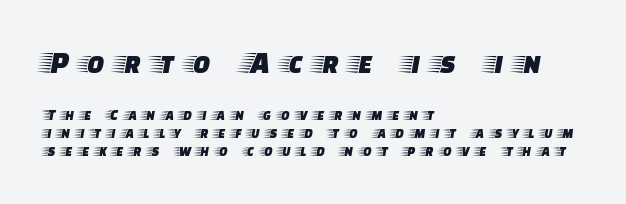
Note the varied advance widths — an 'i' is clearly narrower than an 'm'. The passage is arranged the way most books set body copy — flush left. The horizontal fit of the characters is loose and conspicuously gappy. Of the two passages, the one on top uses the larger point size. Honestly, there is no underline to notice here at all.
